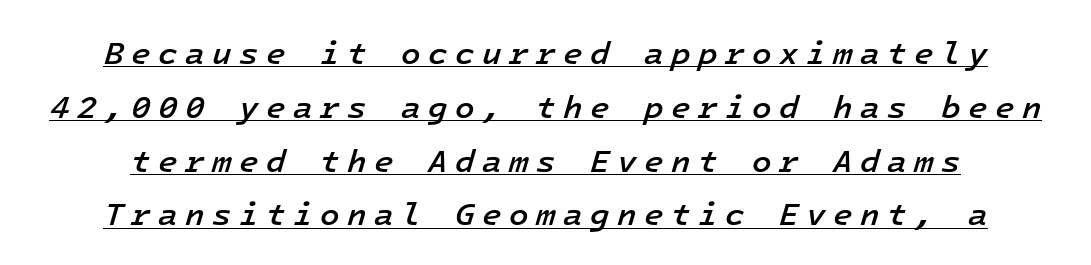
The image shows 32 px semibold type, italic (leaning right), monospaced; set normal line spacing (1.68x), unusually wide letter spacing (+0.23 em), underlined; low stroke contrast and a medium x-height.
